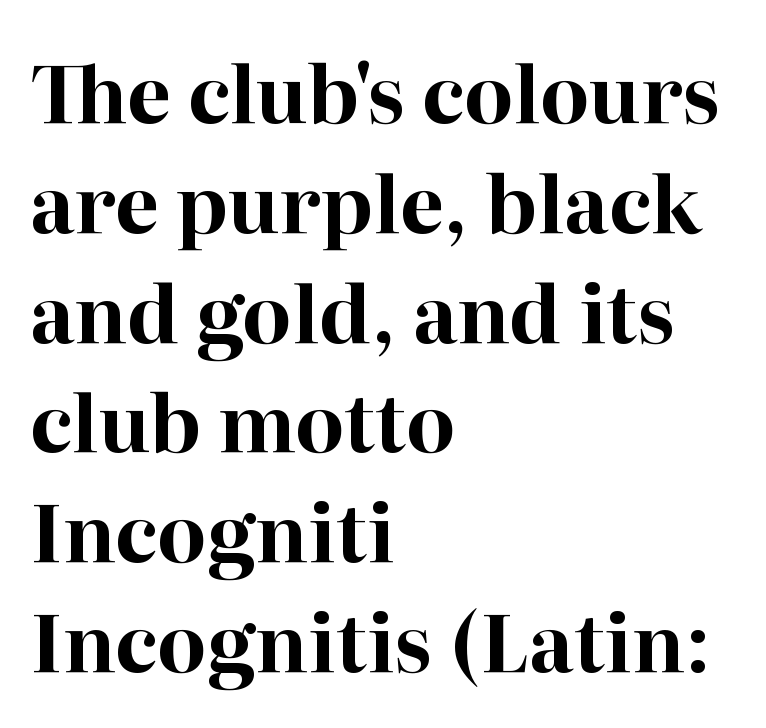
{"serif": "yes", "italic": "no", "bold": "yes", "weight": "bold", "width": "normal", "stroke_contrast": "high", "x_height": "medium", "monospaced": "no", "underline": "no", "align": "left", "line_spacing": "normal", "line_spacing_ratio": 1.39, "letter_spacing": "normal", "letter_spacing_em": 0.0, "glyph_px": 79}
